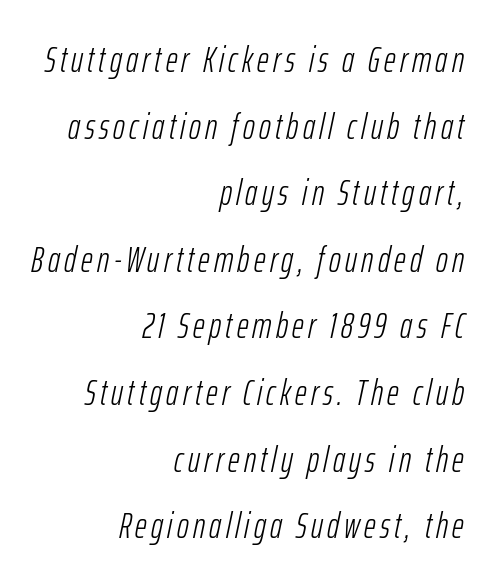
Q: Is the text bold? A: No.
Q: Is the text italic (slanted)? A: Yes, it leans right by about 12 degrees.
Q: Is the text underlined? A: No.
Q: How is the paragraph aligned? A: Right-aligned.
Q: Width (condensed, normal, or wide)? A: Condensed.
Q: Stroke contrast? A: Low.
Q: x-height? A: Medium.
Q: Monospaced? A: No.
